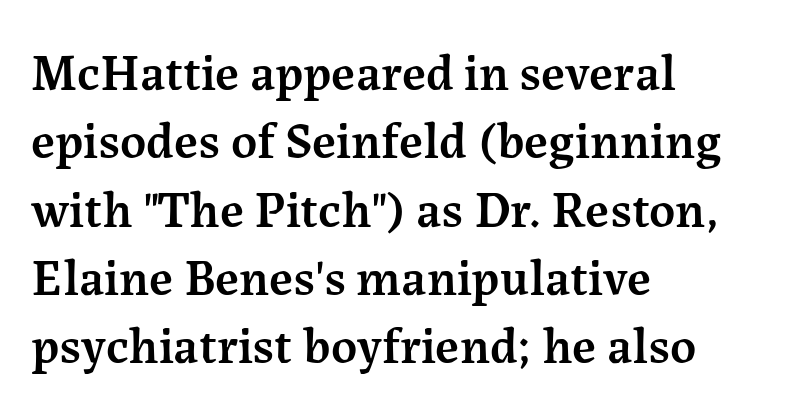
{"serif": "yes", "italic": "no", "bold": "semi", "weight": "semibold", "width": "normal", "stroke_contrast": "medium", "x_height": "medium", "monospaced": "no", "underline": "no", "align": "left", "line_spacing": "normal", "line_spacing_ratio": 1.34, "letter_spacing": "normal", "letter_spacing_em": 0.0, "glyph_px": 51}
